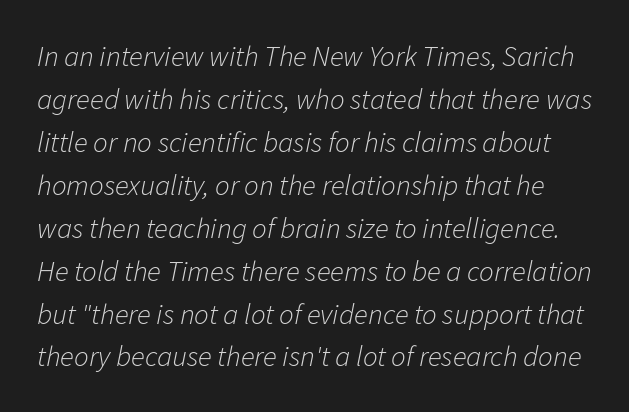
The letters sit at their default tracking, neither squeezed nor spread. Italic? Definitely — the glyphs are oblique. Weight: regular or lighter. The words here are not underlined. Character widths vary here, with narrow letters taking less room than wide ones. Does the leading feel generous? No, just average.
